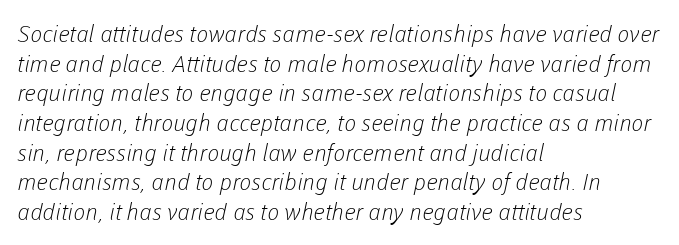
{"bold": "no", "underline": "no", "align": "left", "line_spacing": "normal", "line_spacing_ratio": 1.29, "letter_spacing": "normal", "letter_spacing_em": 0.0, "glyph_px": 23}
